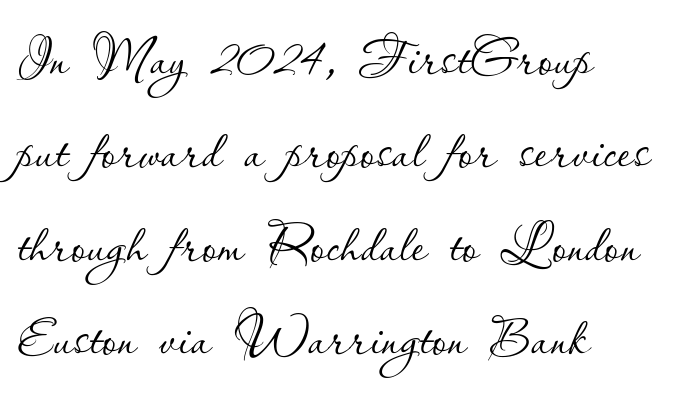
The image shows 73 px thin type; set left-aligned, normal line spacing (1.28x), normal letter spacing, not underlined; low stroke contrast and a small x-height.
